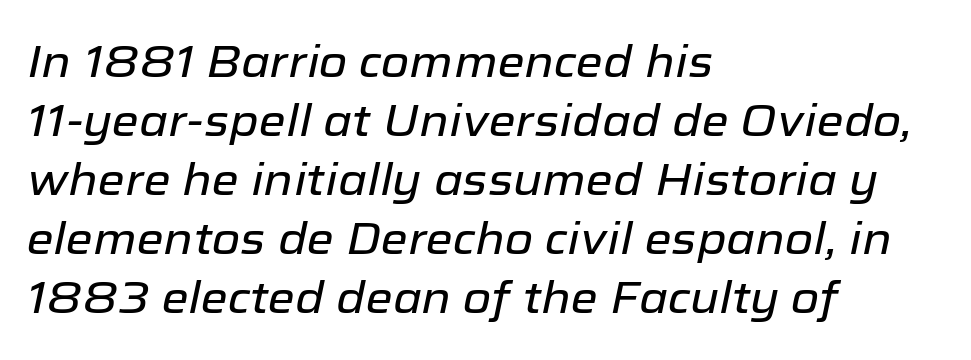
Q: Is the text italic (slanted)? A: Yes, it leans right by about 12 degrees.
Q: Is the text underlined? A: No.
Q: How is the paragraph aligned? A: Left-aligned.
Q: Is the spacing between letters normal or unusually wide? A: Normal.
Q: Is the spacing between lines tight, normal or loose? A: Normal.
Q: Width (condensed, normal, or wide)? A: Normal.
Q: Stroke contrast? A: Low.
Q: x-height? A: Medium.
Q: Monospaced? A: No.
